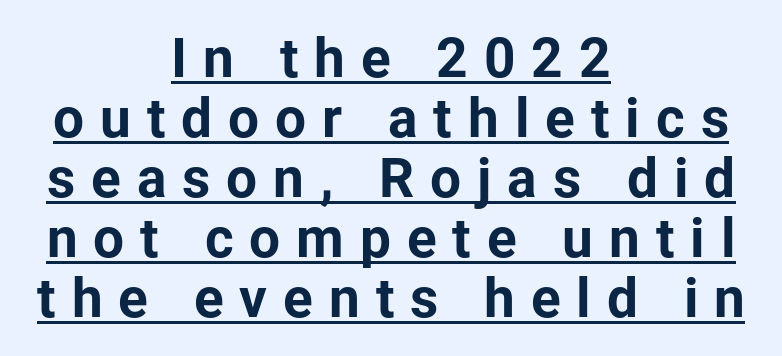
{"serif": "no", "italic": "no", "bold": "yes", "weight": "bold", "width": "normal", "stroke_contrast": "low", "x_height": "medium", "monospaced": "no", "underline": "yes", "align": "center", "line_spacing": "tight", "line_spacing_ratio": 1.09, "letter_spacing": "wide", "letter_spacing_em": 0.29, "glyph_px": 55}
